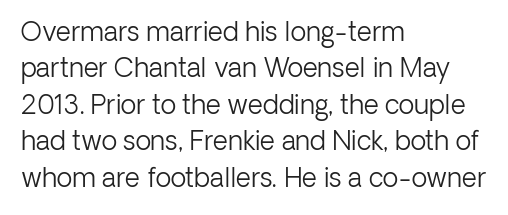
{"italic": "no", "bold": "no", "underline": "no", "align": "left", "line_spacing": "normal", "line_spacing_ratio": 1.4, "letter_spacing": "normal", "letter_spacing_em": 0.0, "glyph_px": 26}
